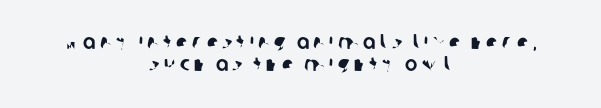
{"underline": "no", "align": "center", "line_spacing": "tight", "line_spacing_ratio": 1.03, "letter_spacing": "wide", "letter_spacing_em": 0.2, "glyph_px": 21}
